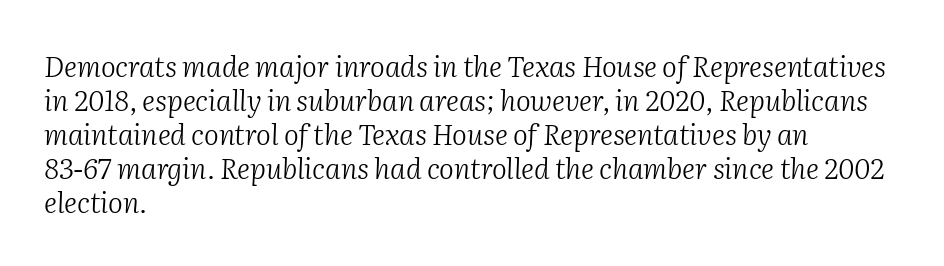
Q: Is the text bold? A: No.
Q: Is the text italic (slanted)? A: Yes, it leans right by about 2 degrees.
Q: Is the typeface a serif or a sans-serif typeface? A: Serif.
Q: Is the text underlined? A: No.
Q: How is the paragraph aligned? A: Left-aligned.
Q: Is the spacing between letters normal or unusually wide? A: Normal.
Q: Width (condensed, normal, or wide)? A: Normal.
Q: Stroke contrast? A: Medium.
Q: x-height? A: Medium.
Q: Monospaced? A: No.
